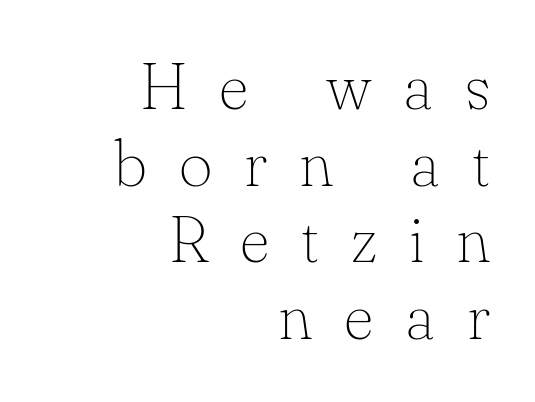
The font's upright variant was chosen for this text. A serif font was chosen for this passage. A typesetter would call this proportional, since set widths differ per character. The ragged edge is on the left, which tells us the setting is flush right.
